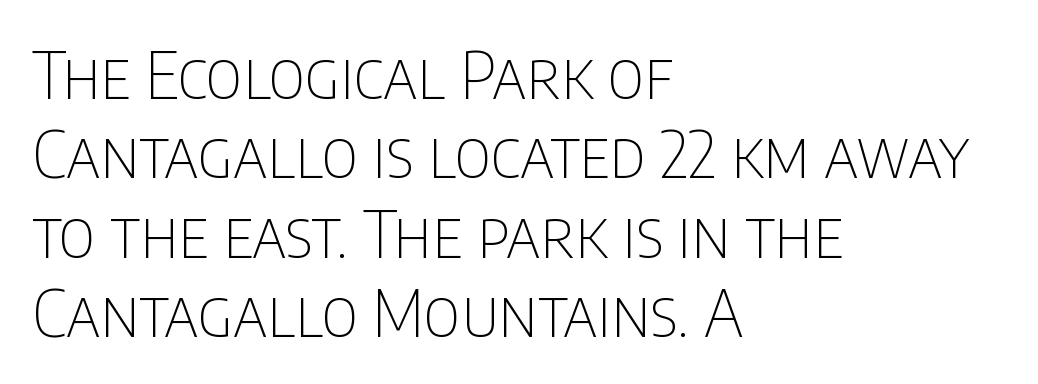
The image shows 65 px thin, condensed sans-serif type, upright; set left-aligned, line spacing 1.22x, normal letter spacing, not underlined; low stroke contrast and a large x-height.
